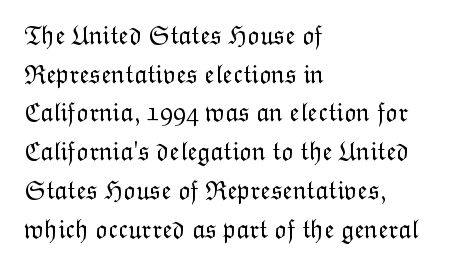
The image shows 26 px text type, upright; set left-aligned, normal line spacing (1.49x), normal letter spacing, not underlined.
